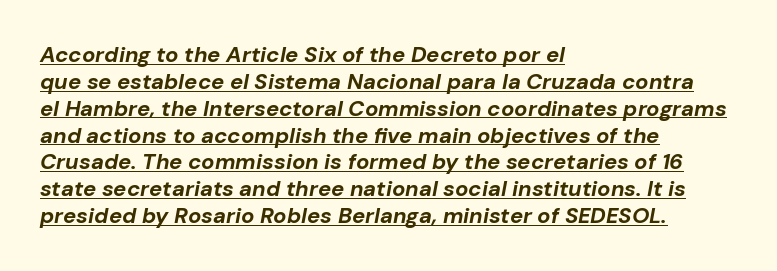
The image shows 22 px bold type, italic (leaning right); set left-aligned, line spacing 1.22x, normal letter spacing, underlined.
